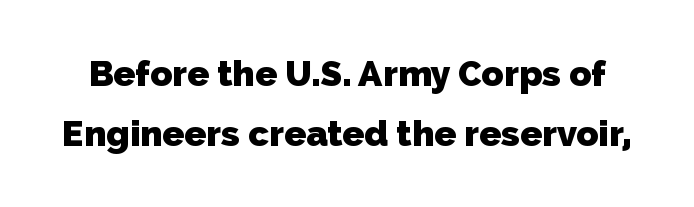
The block of text has a typical density, with ordinary space between rows. A full-strength bold gives these letters their thick strokes. Nobody drew a line under any word here. You could not count columns in this text — the font is proportionally spaced. Standard letterfit; no display-style spreading of the glyphs.
